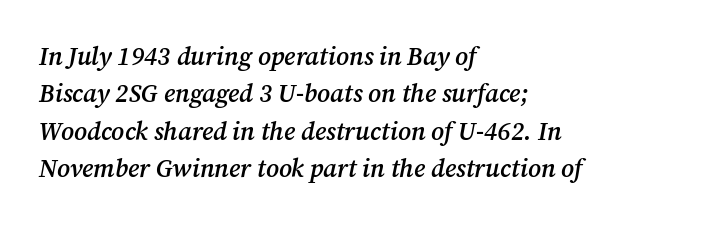
The image shows 25 px text type, italic (leaning right); set left-aligned, normal line spacing (1.5x), normal letter spacing, not underlined.
